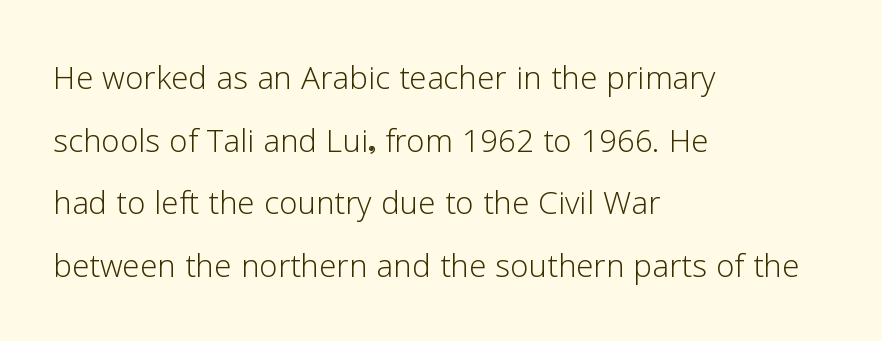
{"serif": "no", "italic": "no", "bold": "no", "weight": "light", "width": "normal", "stroke_contrast": "low", "x_height": "medium", "monospaced": "no", "underline": "no", "align": "left", "line_spacing": "normal", "line_spacing_ratio": 1.49, "letter_spacing": "normal", "letter_spacing_em": 0.0, "glyph_px": 42}
